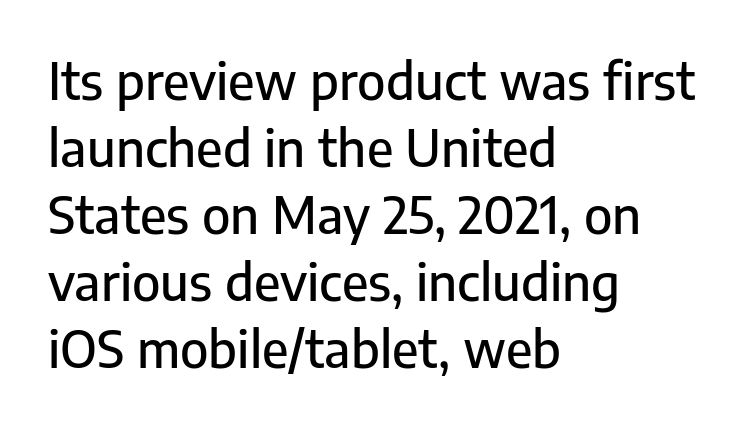
{"serif": "no", "italic": "no", "width": "normal", "stroke_contrast": "low", "x_height": "medium", "monospaced": "no", "underline": "no", "align": "left", "line_spacing": "normal", "line_spacing_ratio": 1.34, "letter_spacing": "normal", "letter_spacing_em": 0.0, "glyph_px": 50}
